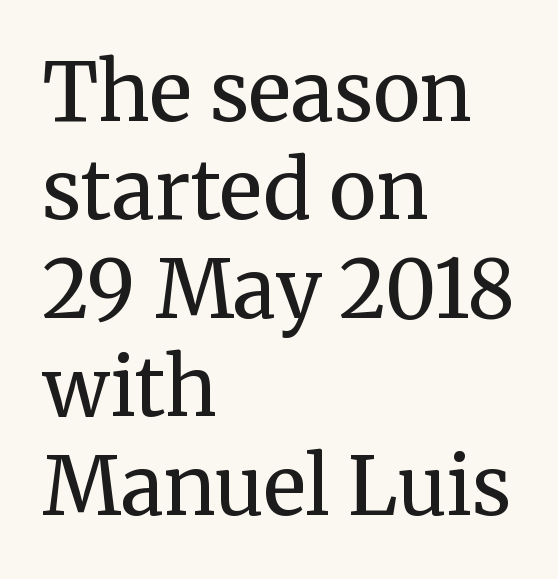
{"serif": "yes", "italic": "no", "bold": "no", "weight": "regular", "width": "normal", "stroke_contrast": "medium", "x_height": "medium", "monospaced": "no", "underline": "no", "align": "left", "line_spacing_ratio": 1.23, "letter_spacing": "normal", "letter_spacing_em": 0.0, "glyph_px": 80}
